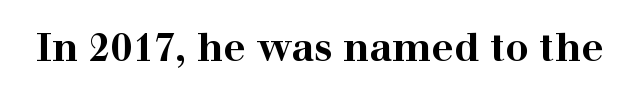
{"serif": "yes", "italic": "no", "bold": "yes", "weight": "bold", "width": "wide", "stroke_contrast": "high", "x_height": "medium", "monospaced": "no", "underline": "no", "letter_spacing": "normal", "letter_spacing_em": 0.0, "glyph_px": 39}
